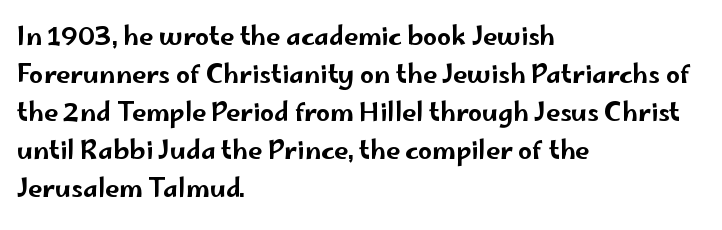
Plain, unruled lines of type. Each word holds together tightly as a unit, with standard inter-letter gaps. Every row of glyphs begins at an identical x-position on the left. Leading matches the norm, producing a regular column.
